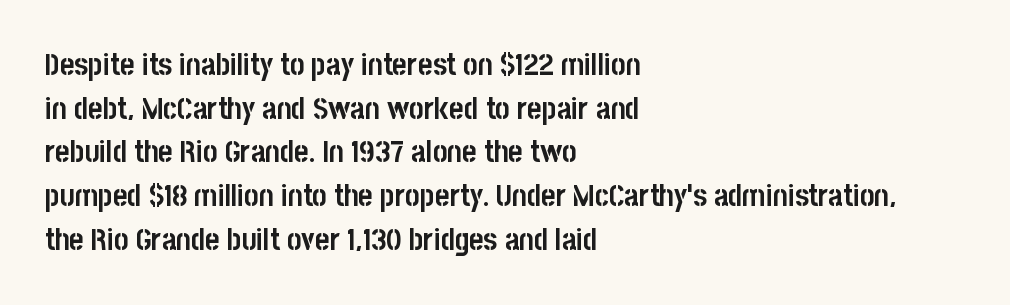
The image shows 31 px semibold, condensed sans-serif type, upright; set left-aligned, normal line spacing (1.41x), normal letter spacing, not underlined; low stroke contrast and a large x-height.
